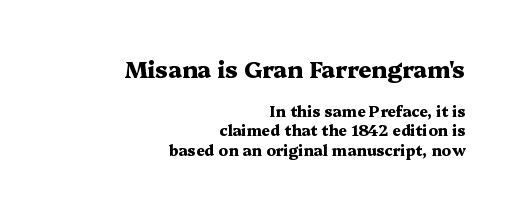
Students, this is bold: see how much ink each stroke carries. Check under the words: just untouched page. Leftover space on each line is placed entirely before the opening word. The passage shown has conventional tracking throughout. Normally led — the rows are evenly, conventionally spaced. Which chunk is bigger? The first one — the top block dwarfs the bottom.
